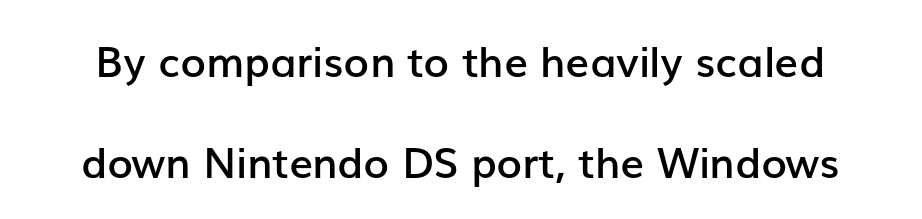
As a designer I'd log this as weight 600, semibold. Is there much room between lines? Yes — plenty of vertical air separates them. The space beneath each line is pristine and unruled. Nothing unusual about the tracking: characters are spaced as the font intends. Serifs: no, the terminals of the letterforms are clean. Each letter keeps its own natural width here, so spacing adapts to shape.
